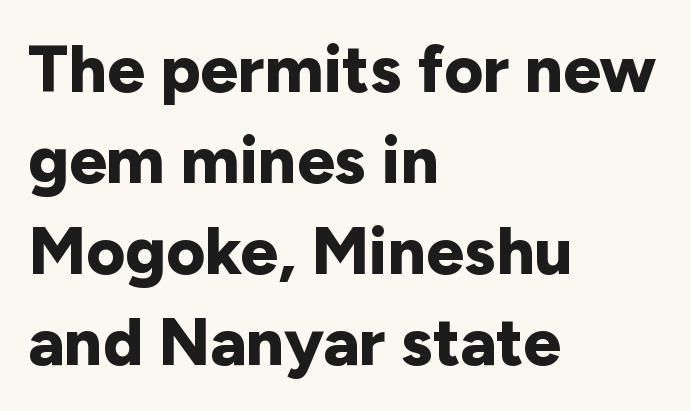
{"serif": "no", "italic": "no", "bold": "yes", "weight": "bold", "width": "normal", "stroke_contrast": "low", "x_height": "medium", "monospaced": "no", "underline": "no", "align": "left", "line_spacing": "normal", "line_spacing_ratio": 1.36, "letter_spacing": "normal", "letter_spacing_em": 0.0, "glyph_px": 67}
